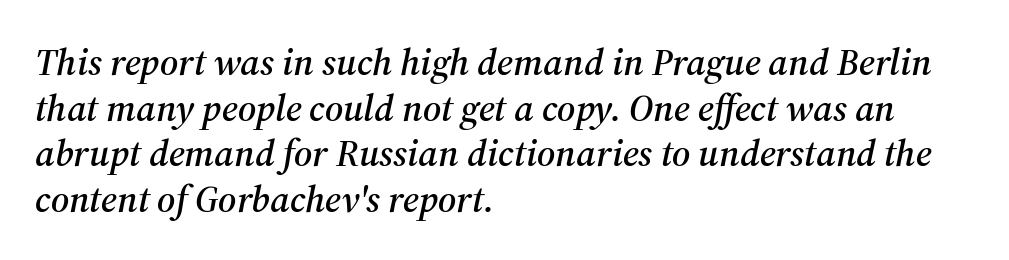
Looks like regular typesetting: each glyph gets only the width it needs. You can tell from the footed stems that serif type was used. Anything drawn beneath the words? Only blank space. Posture: slanted.
